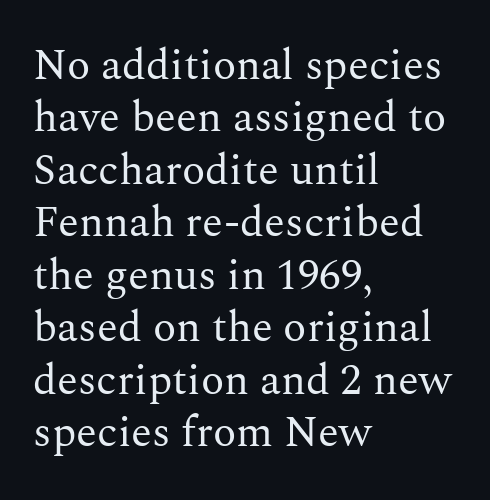
{"serif": "yes", "italic": "no", "bold": "no", "weight": "regular", "width": "normal", "stroke_contrast": "medium", "x_height": "medium", "monospaced": "no", "underline": "no", "align": "left", "line_spacing_ratio": 1.22, "letter_spacing": "normal", "letter_spacing_em": 0.0, "glyph_px": 43}
